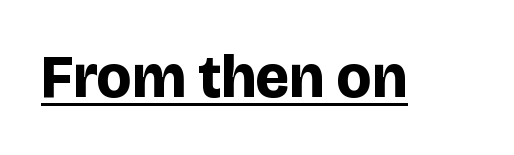
Observe the ordinary spacing: letters are neighbours, not strangers. Summary of weight: heavy, a full bold. Typographically, this falls in the sans-serif category. Ascenders rise straight up at ninety degrees.
